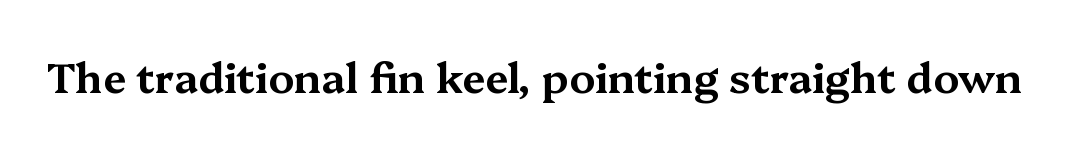
Standard letterfit; no display-style spreading of the glyphs. Posture: upright roman. Underline: absent. Think of a printed novel: that variable character pitch is what you see here.
